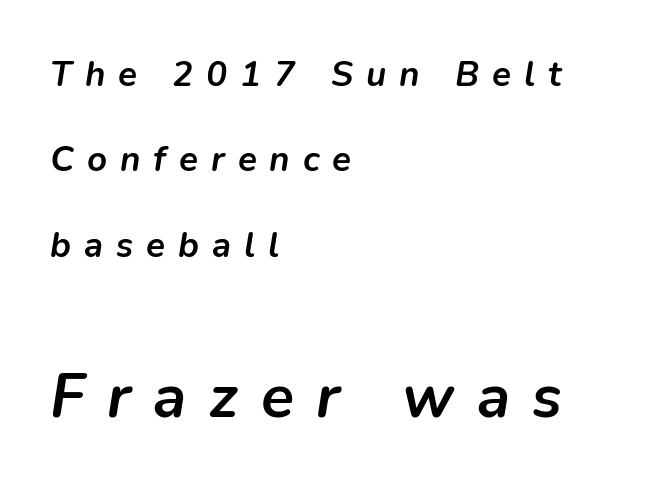
Q: Is the text bold? A: Yes.
Q: Is the text italic (slanted)? A: Yes, it leans right by about 9 degrees.
Q: Is the text underlined? A: No.
Q: How is the paragraph aligned? A: Left-aligned.
Q: Is the spacing between letters normal or unusually wide? A: Unusually wide.
Q: Is the spacing between lines tight, normal or loose? A: Loose.
Q: Which block of text is set in a larger size, the first (top) or the second (bottom)? A: The second (bottom) one.
Q: Width (condensed, normal, or wide)? A: Normal.
Q: Stroke contrast? A: Low.
Q: x-height? A: Medium.
Q: Monospaced? A: No.
